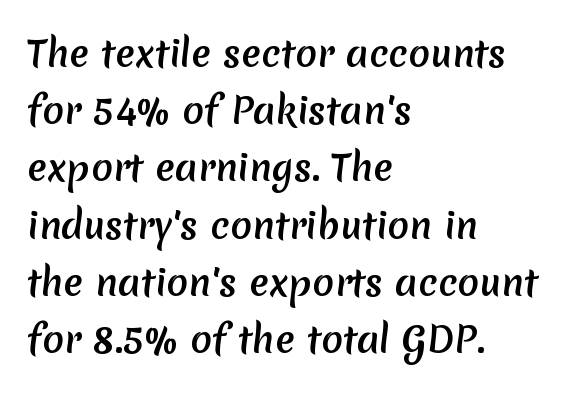
Each word holds together tightly as a unit, with standard inter-letter gaps. Horizontally, the lines are justified to the leading edge only. You could not count columns in this text — the font is proportionally spaced. Glance below the letters and you will spot only blank space. The rendering uses a moderate line-height, typical for paragraphs. Regarding serifs, this sample does without them.
